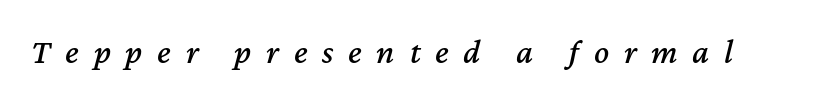
Q: Is the text italic (slanted)? A: Yes, it leans right by about 12 degrees.
Q: Is the text underlined? A: No.
Q: Is the spacing between letters normal or unusually wide? A: Unusually wide.
Q: Width (condensed, normal, or wide)? A: Normal.
Q: Stroke contrast? A: Medium.
Q: x-height? A: Medium.
Q: Monospaced? A: No.
